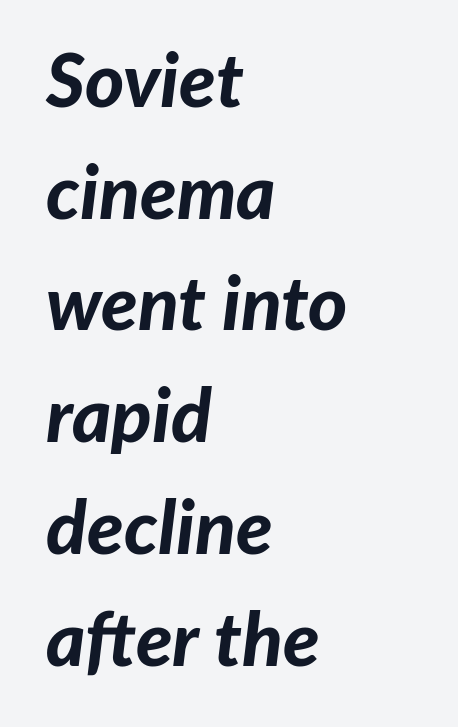
The lines in this sample share a left origin and differ only in where they stop. As a designer I'd log this as weight 700, bold. Honestly, there is no underline to notice here at all. Inter-character spacing is left at the font's built-in metrics. This is oblique type, the kind used for emphasis or titles. Each letter keeps its own natural width here, so spacing adapts to shape.
